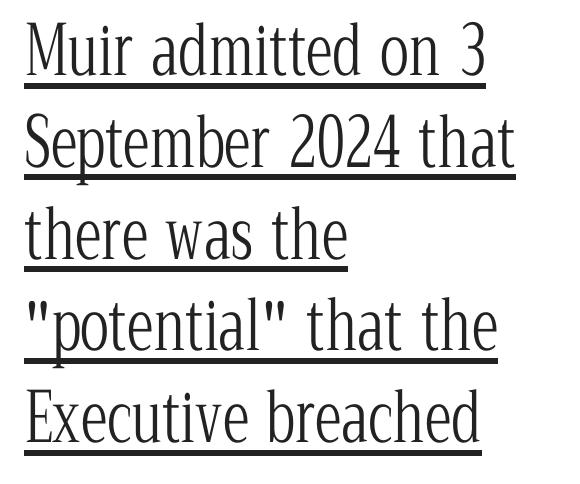
{"serif": "yes", "italic": "no", "bold": "no", "weight": "light", "width": "condensed", "stroke_contrast": "low", "x_height": "medium", "monospaced": "no", "underline": "yes", "align": "left", "line_spacing": "normal", "line_spacing_ratio": 1.35, "letter_spacing": "normal", "letter_spacing_em": 0.0, "glyph_px": 68}
